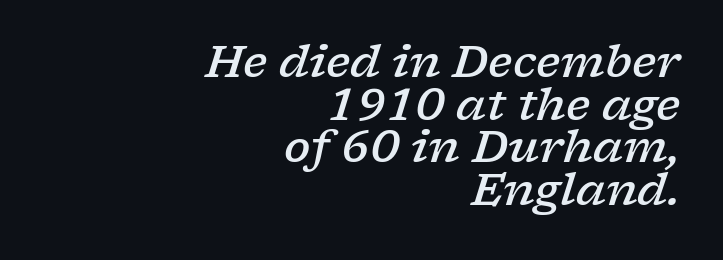
Q: Is the text bold? A: Semi-bold.
Q: Is the text italic (slanted)? A: Yes, it leans right by about 17 degrees.
Q: Is the typeface a serif or a sans-serif typeface? A: Serif.
Q: Is the text underlined? A: No.
Q: How is the paragraph aligned? A: Right-aligned.
Q: Is the spacing between letters normal or unusually wide? A: Normal.
Q: Is the spacing between lines tight, normal or loose? A: Tight.
Q: Width (condensed, normal, or wide)? A: Wide.
Q: Stroke contrast? A: Low.
Q: x-height? A: Medium.
Q: Monospaced? A: No.
